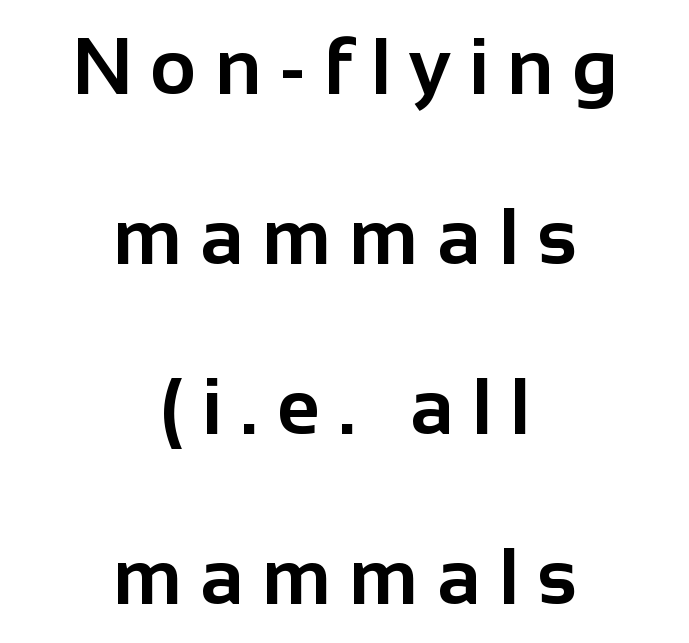
Do the characters align in a grid? No, the font is proportional. These lines stack symmetrically, like a column narrowing and widening about its center. The strip under each line holds only bare page. Line spacing here is loose.
